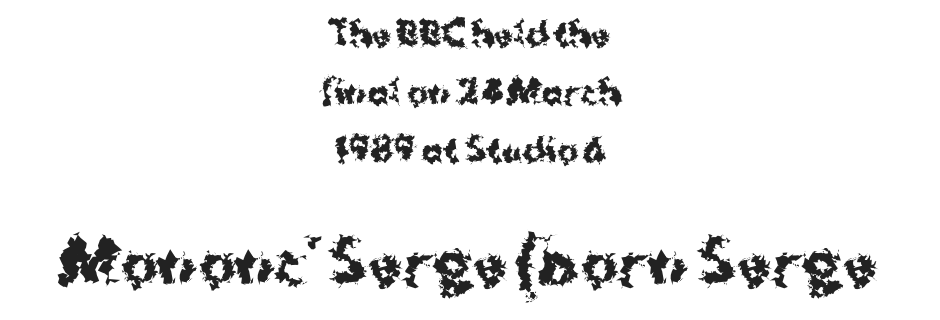
{"serif": "no", "italic": "no", "bold": "yes", "weight": "bold", "width": "normal", "stroke_contrast": "medium", "x_height": "medium", "monospaced": "no", "underline": "no", "align": "center", "line_spacing_ratio": 1.82, "letter_spacing": "normal", "letter_spacing_em": 0.0, "larger_block": "second", "size_ratio": 1.75, "glyph_px": 56}
